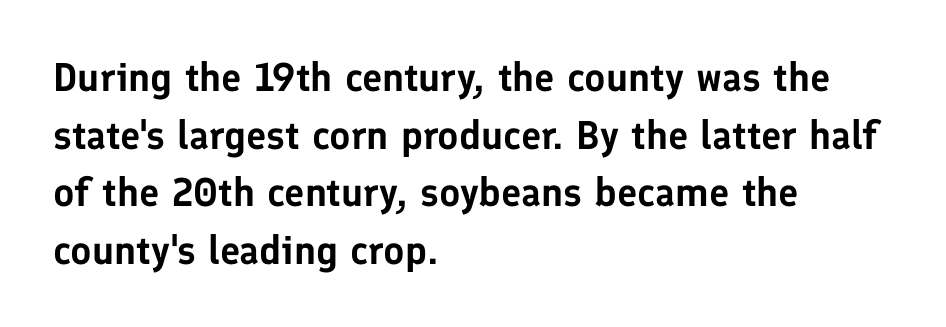
You can tell it's not italic because the verticals are truly vertical. The strip under each line holds only bare page. Layout note: lines flush left. Students, note that the glyphs here touch the page at normal intervals. Is this a fixed-width face? No — the glyphs have proportional, varying widths. Grotesque or geometric, the face here clearly has no serifs.
